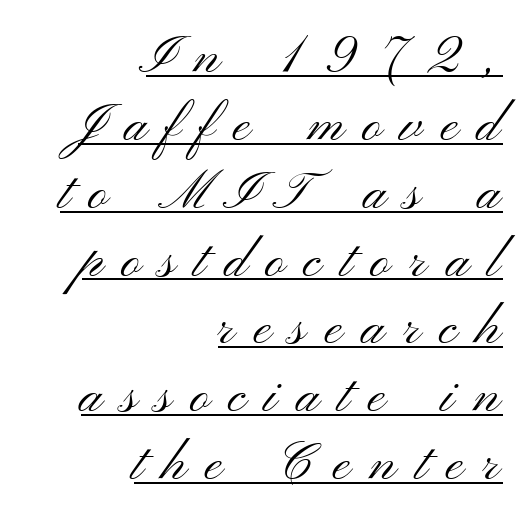
The image shows 53 px light, wide sans-serif type; set right-aligned, normal line spacing (1.28x), unusually wide letter spacing (+0.36 em), underlined; medium stroke contrast and a small x-height.
